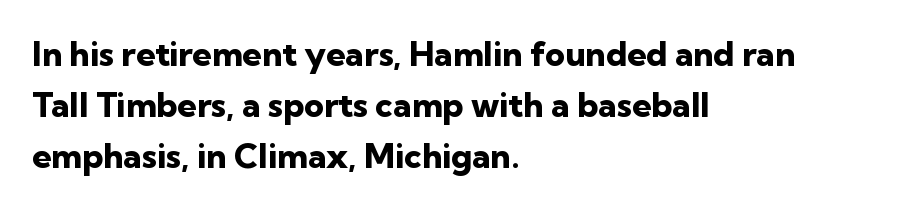
Q: Is the text bold? A: Yes.
Q: Is the text italic (slanted)? A: No, it is upright.
Q: Is the typeface a serif or a sans-serif typeface? A: Sans-serif.
Q: Is the text underlined? A: No.
Q: How is the paragraph aligned? A: Left-aligned.
Q: Is the spacing between letters normal or unusually wide? A: Normal.
Q: Is the spacing between lines tight, normal or loose? A: Normal.
Q: Width (condensed, normal, or wide)? A: Normal.
Q: Stroke contrast? A: Low.
Q: x-height? A: Medium.
Q: Monospaced? A: No.
